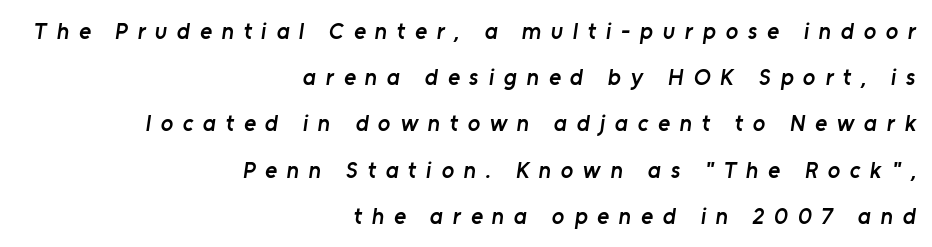
The image shows 23 px text type; set right-aligned, loose line spacing (2.01x), unusually wide letter spacing (+0.42 em), not underlined.
